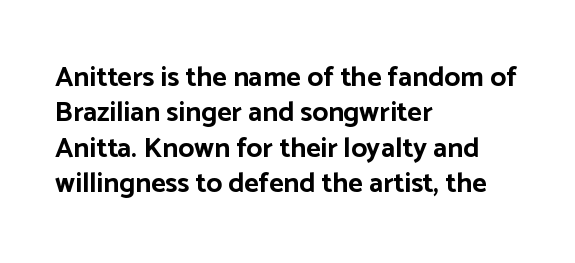
Q: Is the text bold? A: Yes.
Q: Is the text italic (slanted)? A: No, it is upright.
Q: Is the typeface a serif or a sans-serif typeface? A: Sans-serif.
Q: Is the text underlined? A: No.
Q: How is the paragraph aligned? A: Left-aligned.
Q: Is the spacing between letters normal or unusually wide? A: Normal.
Q: Is the spacing between lines tight, normal or loose? A: Normal.
Q: Width (condensed, normal, or wide)? A: Normal.
Q: Stroke contrast? A: Low.
Q: x-height? A: Medium.
Q: Monospaced? A: No.
